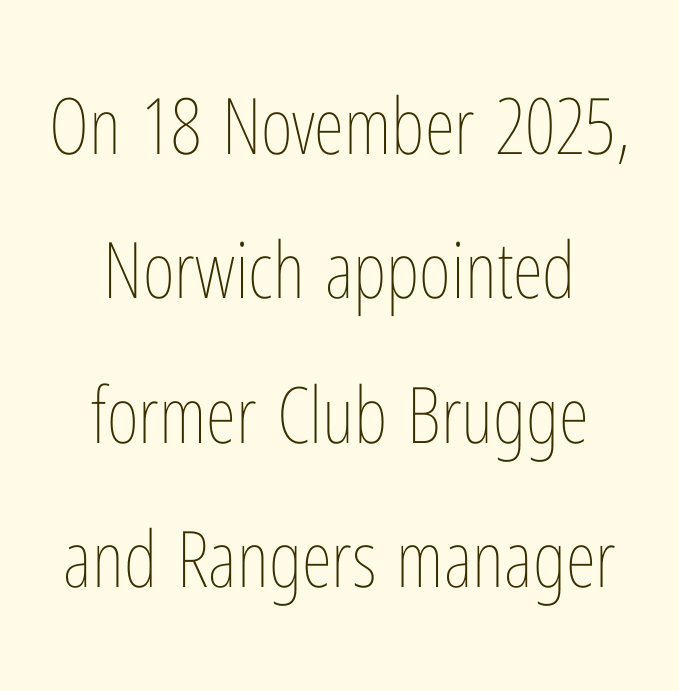
How are the letters spaced? Ordinarily, with no added tracking. It's the straight-up-and-down kind of type. The rendering uses natural spacing where letterforms have individual widths. A light-to-regular cut is what we see here. The space beneath each line is pristine and unruled.
